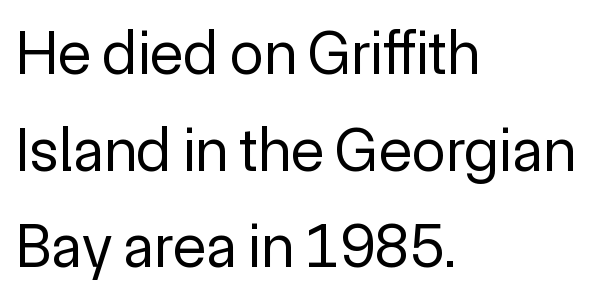
The image shows 62 px regular-weight sans-serif type, upright; set left-aligned, normal line spacing (1.56x), normal letter spacing, not underlined; a medium x-height.
